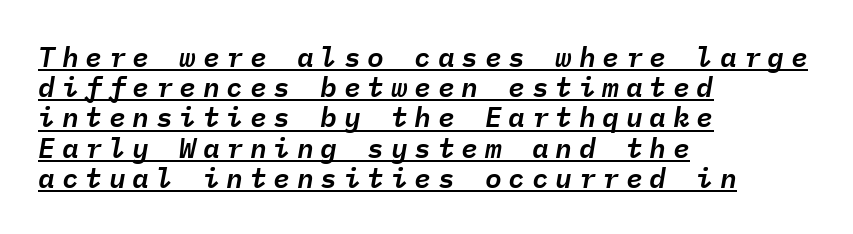
{"italic": "yes", "lean": "right", "slant_degrees": 9, "width": "normal", "stroke_contrast": "low", "x_height": "medium", "monospaced": "yes", "underline": "yes", "align": "left", "line_spacing": "tight", "line_spacing_ratio": 1.08, "letter_spacing": "wide", "letter_spacing_em": 0.24, "glyph_px": 28}
